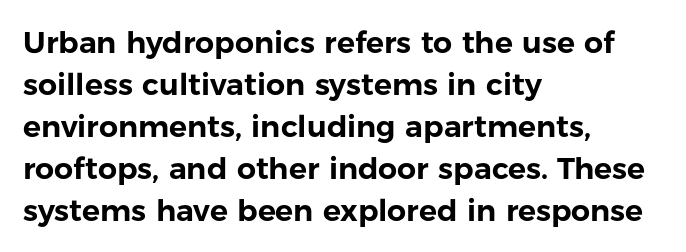
The glyphs in this specimen are sans serif. The lettering holds an erect, upright posture throughout. These lines are set flush left with a ragged right edge. How would I describe the line gaps? Plain and ordinary. These lines are rendered in a variable-pitch font.
